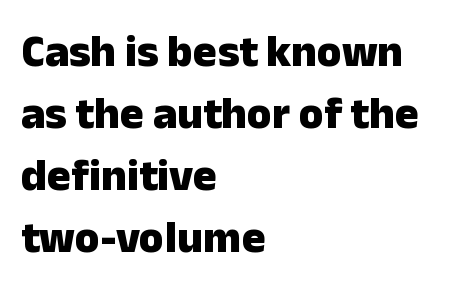
{"serif": "no", "italic": "no", "bold": "yes", "weight": "heavy", "width": "normal", "stroke_contrast": "low", "x_height": "medium", "monospaced": "no", "underline": "no", "align": "left", "line_spacing": "normal", "line_spacing_ratio": 1.38, "letter_spacing": "normal", "letter_spacing_em": 0.0, "glyph_px": 45}
